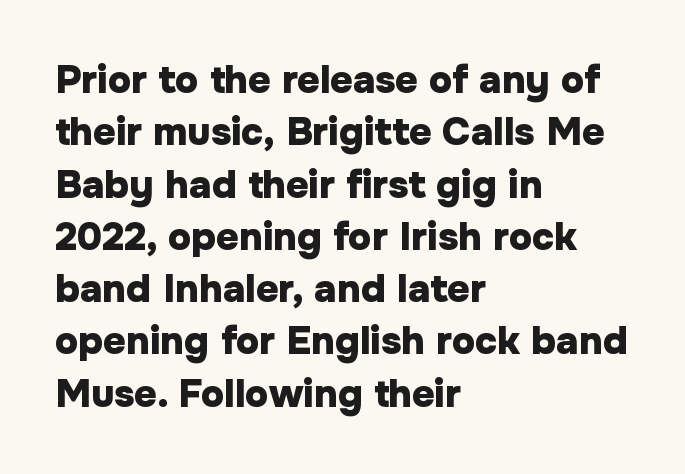
Q: Is the text bold? A: Yes.
Q: Is the text italic (slanted)? A: No, it is upright.
Q: Is the typeface a serif or a sans-serif typeface? A: Sans-serif.
Q: Is the text underlined? A: No.
Q: How is the paragraph aligned? A: Left-aligned.
Q: Is the spacing between letters normal or unusually wide? A: Normal.
Q: Is the spacing between lines tight, normal or loose? A: Normal.
Q: Width (condensed, normal, or wide)? A: Normal.
Q: Stroke contrast? A: Low.
Q: x-height? A: Medium.
Q: Monospaced? A: No.
